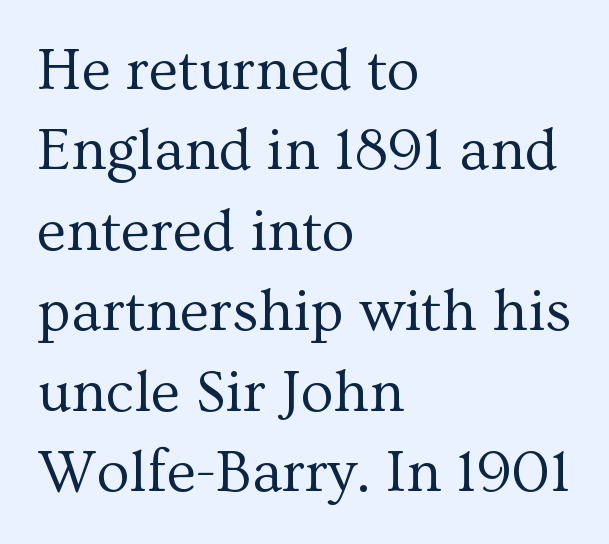
Q: Is the text bold? A: No.
Q: Is the text italic (slanted)? A: No, it is upright.
Q: Is the typeface a serif or a sans-serif typeface? A: Serif.
Q: Is the text underlined? A: No.
Q: How is the paragraph aligned? A: Left-aligned.
Q: Is the spacing between letters normal or unusually wide? A: Normal.
Q: Is the spacing between lines tight, normal or loose? A: Normal.
Q: Width (condensed, normal, or wide)? A: Normal.
Q: Stroke contrast? A: Medium.
Q: x-height? A: Medium.
Q: Monospaced? A: No.
